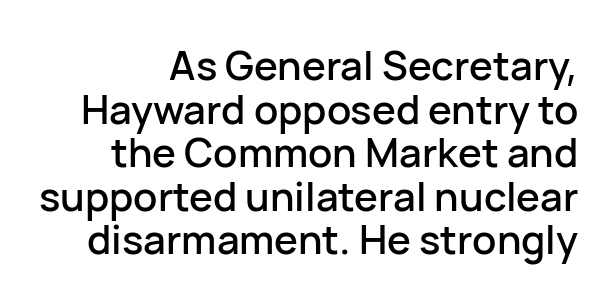
Q: Is the text italic (slanted)? A: No, it is upright.
Q: Is the typeface a serif or a sans-serif typeface? A: Sans-serif.
Q: Is the text underlined? A: No.
Q: Is the spacing between letters normal or unusually wide? A: Normal.
Q: Is the spacing between lines tight, normal or loose? A: Tight.
Q: Width (condensed, normal, or wide)? A: Normal.
Q: Stroke contrast? A: Low.
Q: x-height? A: Medium.
Q: Monospaced? A: No.
